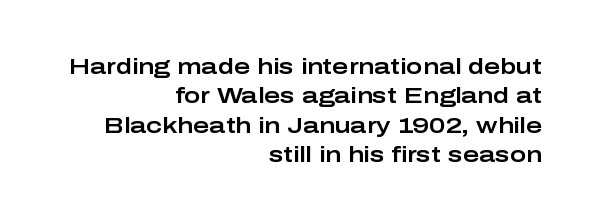
{"italic": "no", "underline": "no", "align": "right", "line_spacing": "normal", "line_spacing_ratio": 1.33, "letter_spacing": "normal", "letter_spacing_em": 0.0, "glyph_px": 22}
